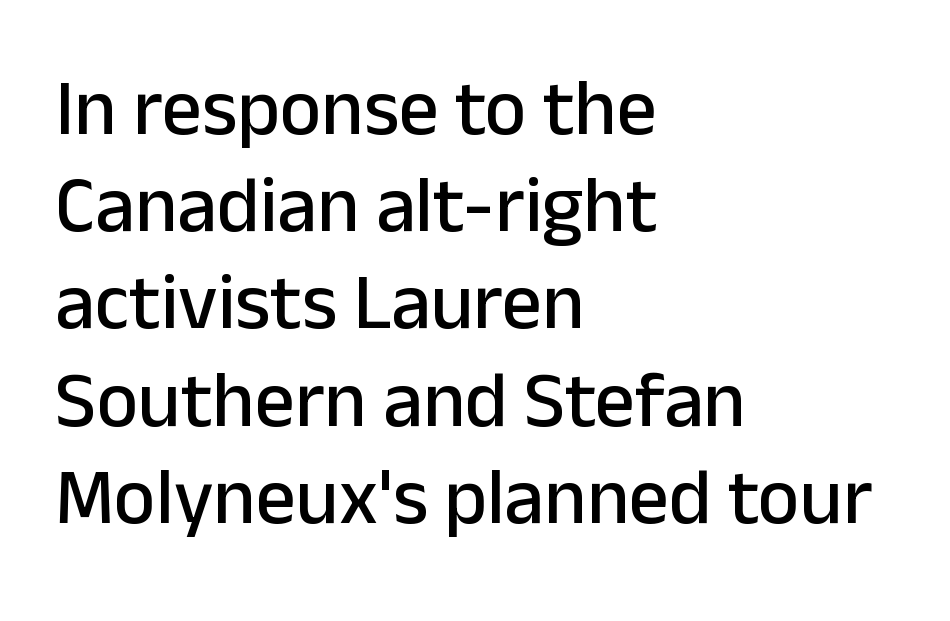
Is this a fixed-width face? No — the glyphs have proportional, varying widths. Rule under the text: the space is simply empty. No extra tracking has been applied to these lines. Designer's note — italics off, roman on. The lines in this sample share a left origin and differ only in where they stop. The face used here is a sans, in the tradition of grotesques and geometrics.
